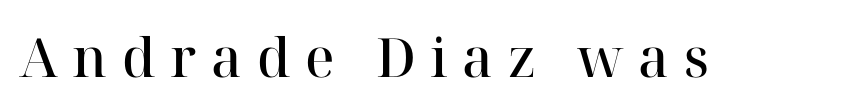
The image shows 54 px semibold serif type, upright; set unusually wide letter spacing (+0.27 em), not underlined; high stroke contrast and a medium x-height.
